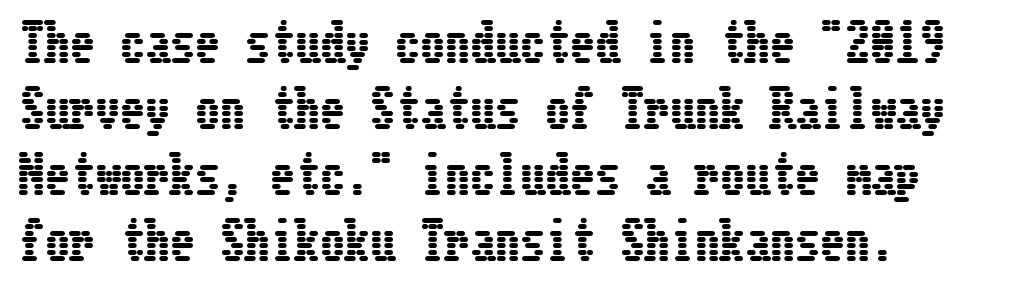
If you measured baseline to baseline, you'd find a middling distance. Letter spacing: default. If you drew a line through each stem, it would be perfectly vertical. No word sits above an underline. A student would call this left alignment; a typographer would say flush left, rag right.
